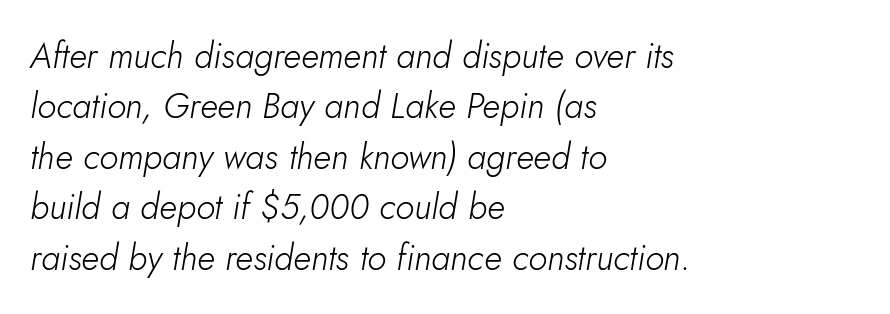
The image shows 35 px light type, italic (leaning right); set left-aligned, normal line spacing (1.44x), normal letter spacing, not underlined; low stroke contrast and a small x-height.
